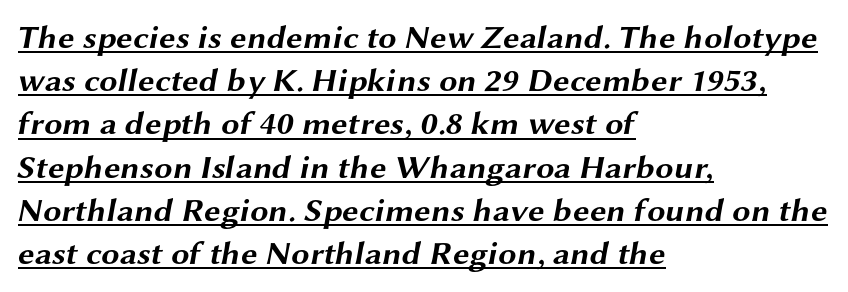
A typesetter would call this proportional, since set widths differ per character. Reading down the column, the eye jumps a familiar distance to each next line. These words are printed bold, with thick strokes throughout. This rendering leaves character spacing at its baseline value. All the whitespace from short lines collects on the right.
